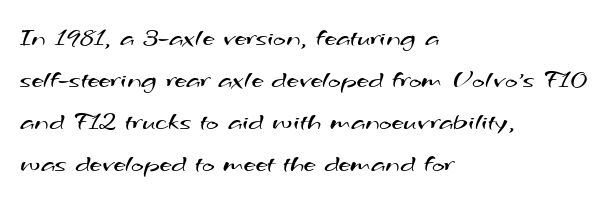
{"bold": "no", "underline": "no", "align": "left", "line_spacing": "normal", "line_spacing_ratio": 1.56, "letter_spacing": "normal", "letter_spacing_em": 0.0, "glyph_px": 27}
